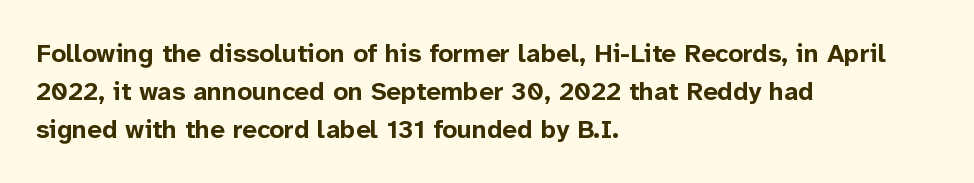
Horizontal alignment here is leftward, the default for most running prose. Nothing unusual about the tracking: characters are spaced as the font intends. Students, observe: this is what conventionally led text looks like. Does the lettering tilt? It doesn't — this is upright.
